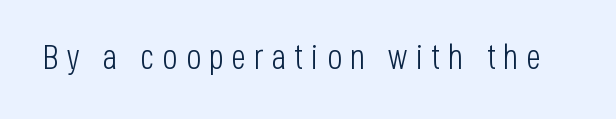
I'd call this a sans setting — the letters go barefoot. The tracking reads as deliberately expanded to a designer's eye. Unmarked baselines from the first word to the last. The font sits on the lighter half of the weight spectrum, regular included. Do the letters lean? They stand straight. The rendering uses natural spacing where letterforms have individual widths.
